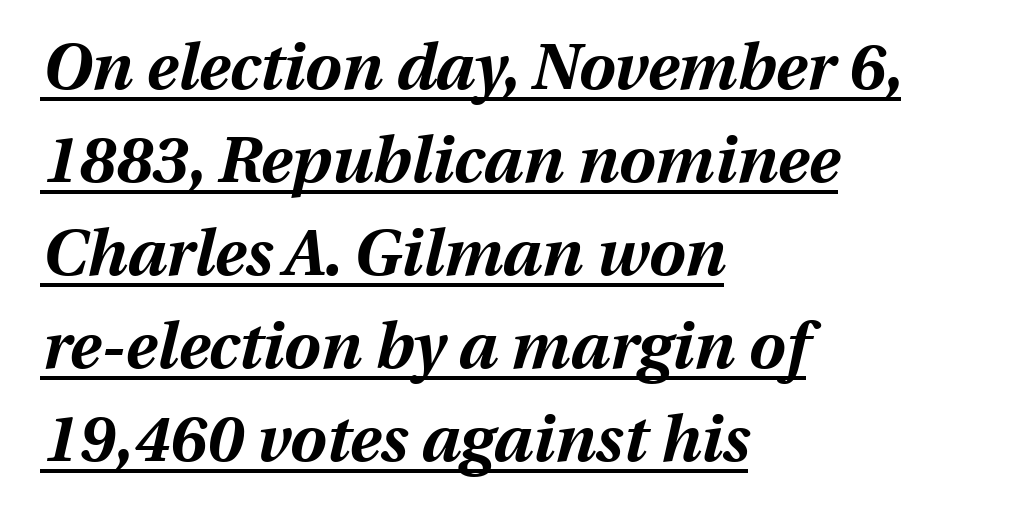
The compositor pushed each line to the left boundary. Is the type slanted? Yes — the strokes lean at a clear angle. Thick stems and heavy bowls — unmistakably bold. One glance says typical: line gaps are just what's usual. Do the characters align in a grid? No, the font is proportional. Does extra space separate the letters? No, they use regular spacing.
